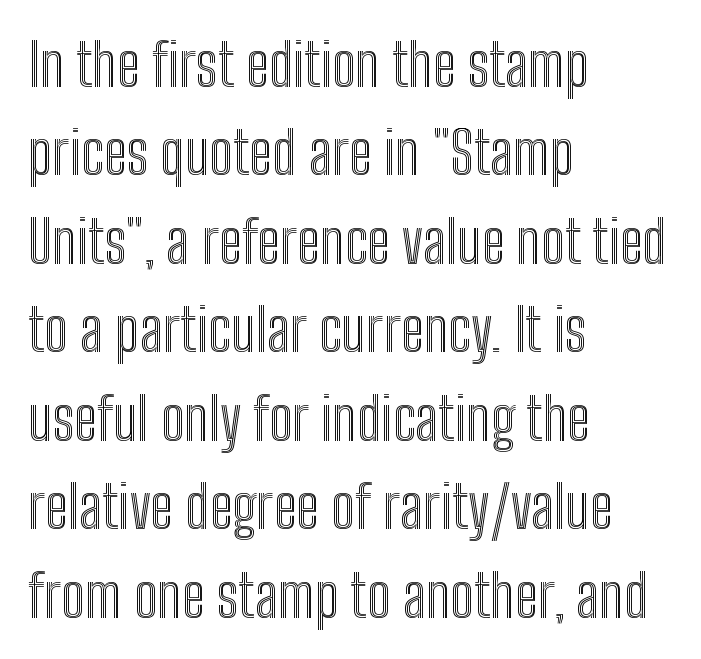
The image shows 59 px condensed type, upright; set left-aligned, normal line spacing (1.5x), normal letter spacing, not underlined; a medium x-height.
